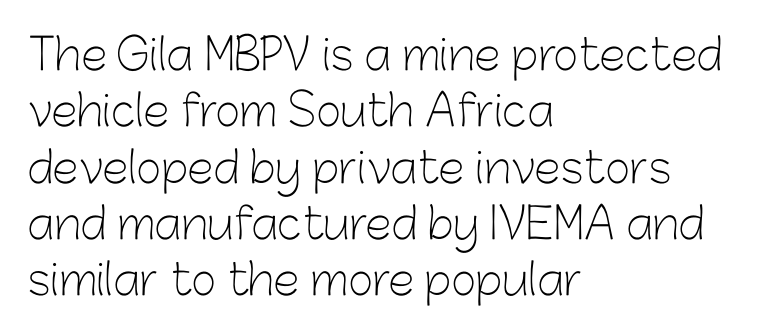
Q: Is the text bold? A: No.
Q: Is the text italic (slanted)? A: No, it is upright.
Q: Is the typeface a serif or a sans-serif typeface? A: Sans-serif.
Q: Is the text underlined? A: No.
Q: How is the paragraph aligned? A: Left-aligned.
Q: Is the spacing between letters normal or unusually wide? A: Normal.
Q: Is the spacing between lines tight, normal or loose? A: Normal.
Q: Width (condensed, normal, or wide)? A: Normal.
Q: Stroke contrast? A: Low.
Q: x-height? A: Medium.
Q: Monospaced? A: No.
